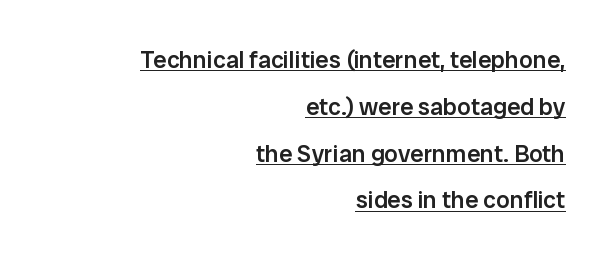
The image shows 24 px text type, upright; set right-aligned, loose line spacing (1.95x), normal letter spacing, underlined.
